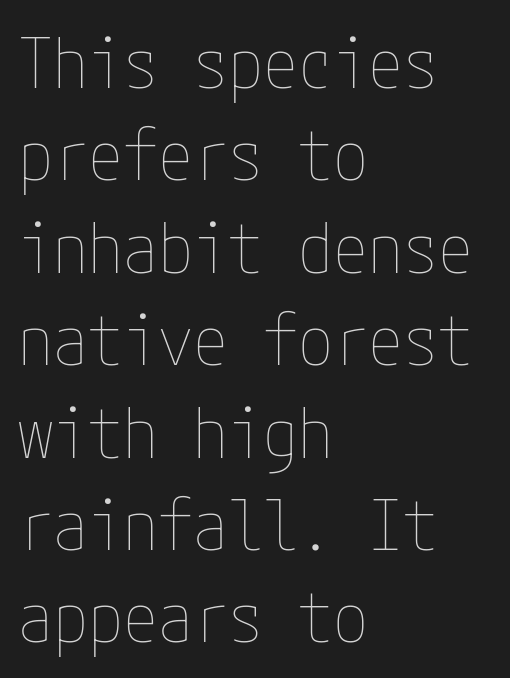
The gap between lines stays unmarked. Each new line begins a customary step beneath the previous one. Nothing heavy about these letters — not bold at all. Characters remain perfectly vertical along every line.
